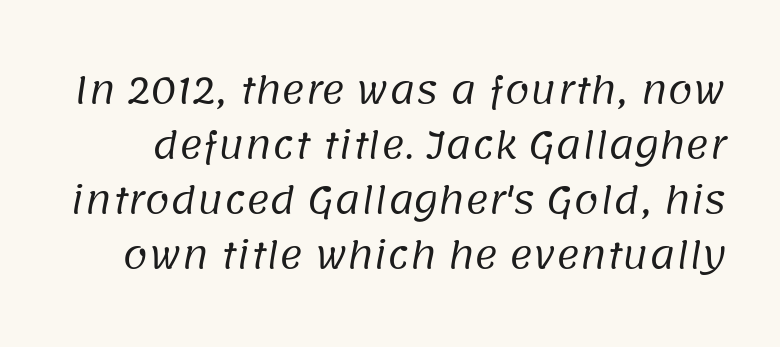
{"serif": "no", "bold": "no", "weight": "regular", "width": "normal", "stroke_contrast": "low", "x_height": "large", "monospaced": "no", "underline": "no", "line_spacing": "normal", "line_spacing_ratio": 1.53, "letter_spacing": "normal", "letter_spacing_em": 0.0, "glyph_px": 36}
